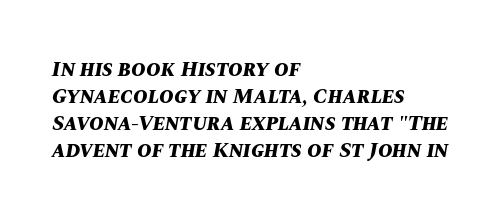
{"italic": "yes", "lean": "right", "slant_degrees": 10, "bold": "yes", "underline": "no", "align": "left", "line_spacing_ratio": 1.22, "letter_spacing": "normal", "letter_spacing_em": 0.0, "glyph_px": 22}
